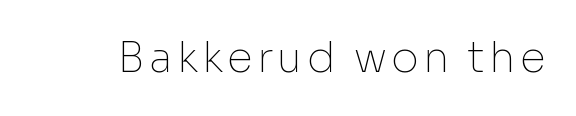
{"serif": "no", "italic": "no", "bold": "no", "weight": "thin", "width": "normal", "stroke_contrast": "low", "x_height": "medium", "monospaced": "no", "underline": "no", "glyph_px": 42}
